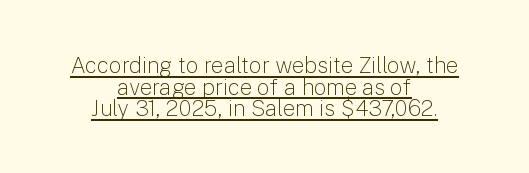
Q: Is the text bold? A: No.
Q: Is the text italic (slanted)? A: No, it is upright.
Q: Is the text underlined? A: Yes.
Q: How is the paragraph aligned? A: Centered.
Q: Is the spacing between letters normal or unusually wide? A: Normal.
Q: Is the spacing between lines tight, normal or loose? A: Tight.
